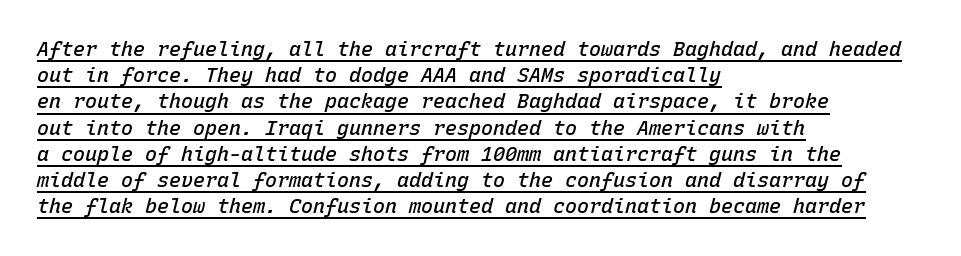
{"italic": "yes", "lean": "right", "slant_degrees": 15, "bold": "semi", "underline": "yes", "align": "left", "line_spacing": "normal", "line_spacing_ratio": 1.31, "letter_spacing": "normal", "letter_spacing_em": 0.0, "glyph_px": 20}
